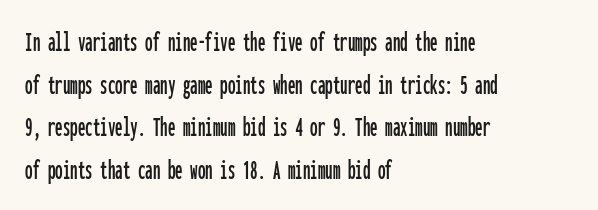
{"serif": "no", "italic": "no", "width": "condensed", "stroke_contrast": "low", "x_height": "medium", "monospaced": "yes", "underline": "no", "align": "left", "line_spacing": "normal", "line_spacing_ratio": 1.42, "letter_spacing": "normal", "letter_spacing_em": 0.0, "glyph_px": 30}
